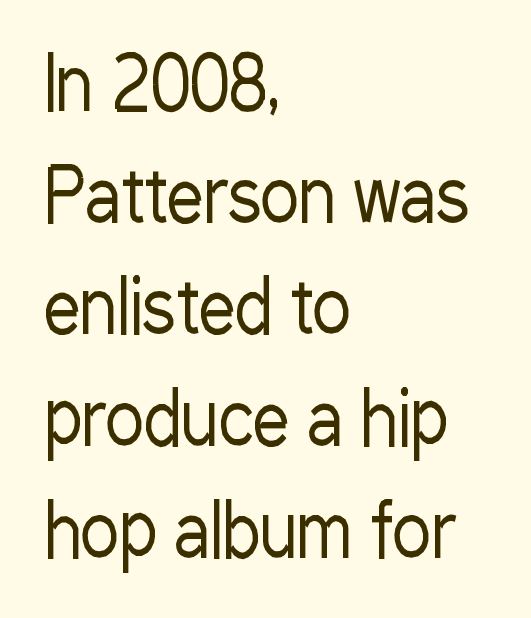
Q: Is the text bold? A: No.
Q: Is the text italic (slanted)? A: No, it is upright.
Q: Is the typeface a serif or a sans-serif typeface? A: Sans-serif.
Q: Is the text underlined? A: No.
Q: How is the paragraph aligned? A: Left-aligned.
Q: Is the spacing between letters normal or unusually wide? A: Normal.
Q: Is the spacing between lines tight, normal or loose? A: Normal.
Q: Width (condensed, normal, or wide)? A: Condensed.
Q: Stroke contrast? A: Low.
Q: x-height? A: Medium.
Q: Monospaced? A: No.
